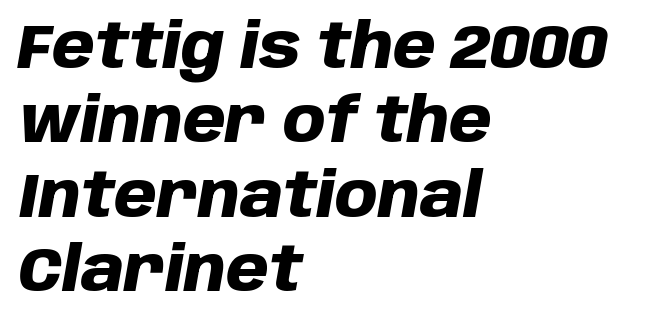
The image shows 61 px heavy type, italic (leaning right); set left-aligned, line spacing 1.22x, normal letter spacing, not underlined; low stroke contrast and a large x-height.
